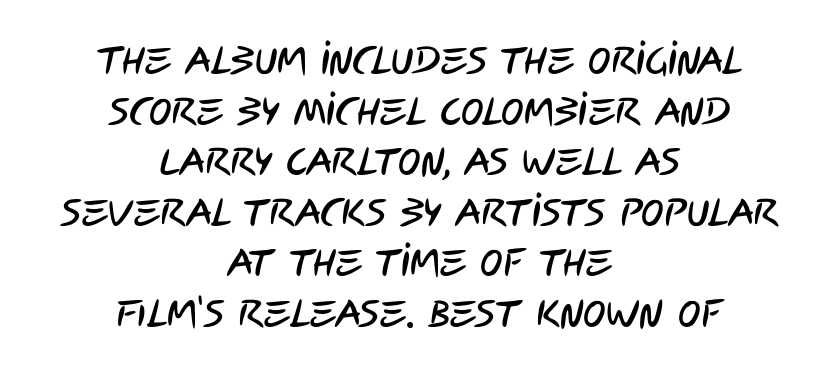
The image shows 38 px condensed sans-serif type; set centered, normal line spacing (1.33x), normal letter spacing, not underlined; low stroke contrast and a large x-height.
